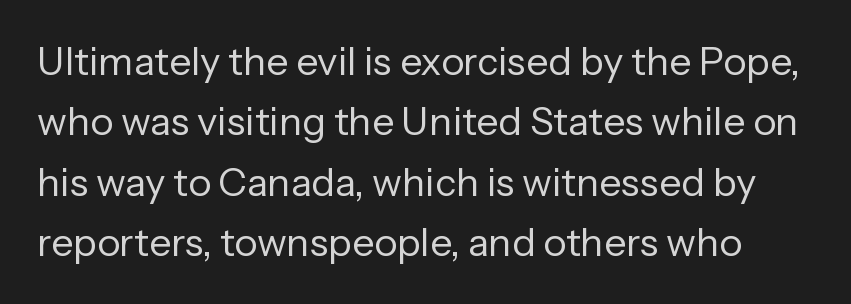
The image shows 39 px regular-weight sans-serif type, upright; set normal line spacing (1.55x), normal letter spacing, not underlined; low stroke contrast and a medium x-height.
